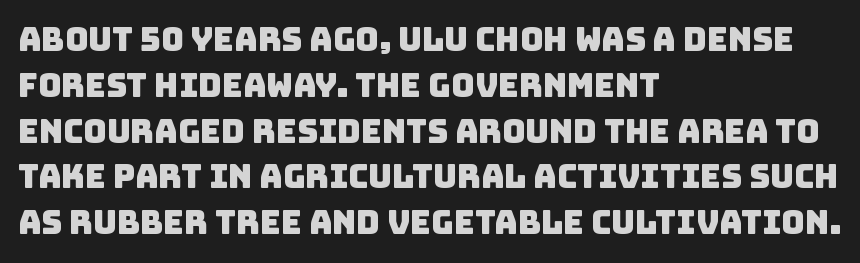
This sample has the flowing, uneven cadence of proportional lettering. The space directly below the letters is spotless. These lines sit exactly where default settings would place them. Nobody touched the tracking dial on this one. The rag falls on the right side of this text block. What kind of face is this? One without serifs — a sans.
